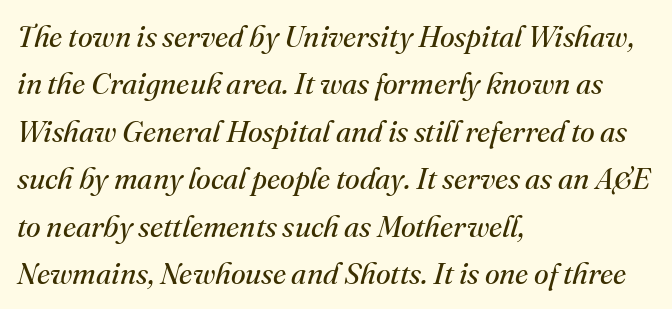
The image shows 30 px regular-weight serif type, italic (leaning right); set left-aligned, normal line spacing (1.58x), normal letter spacing, not underlined; medium stroke contrast and a small x-height.
